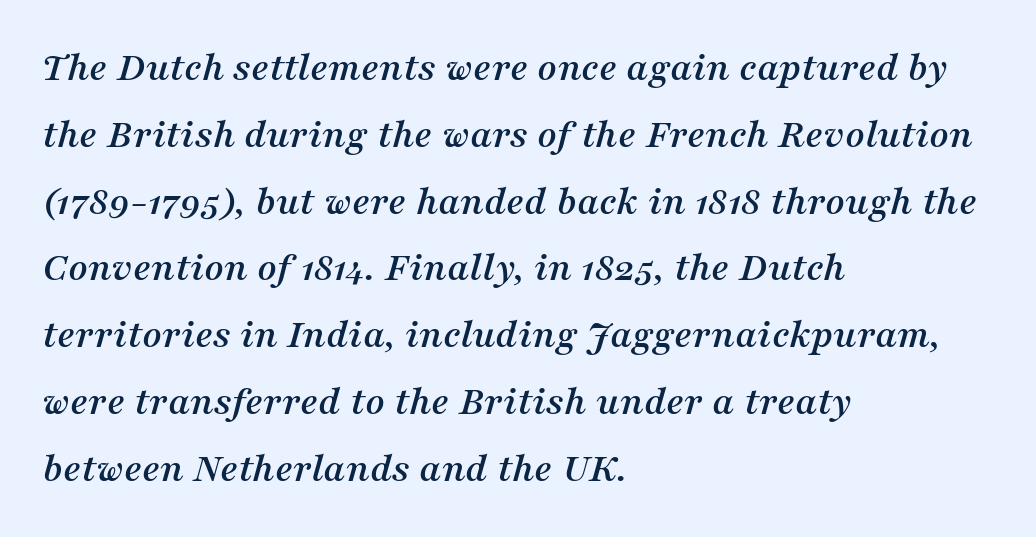
Q: Is the text italic (slanted)? A: Yes, it leans right by about 16 degrees.
Q: Is the typeface a serif or a sans-serif typeface? A: Serif.
Q: Is the text underlined? A: No.
Q: How is the paragraph aligned? A: Left-aligned.
Q: Is the spacing between letters normal or unusually wide? A: Normal.
Q: Is the spacing between lines tight, normal or loose? A: Normal.
Q: Width (condensed, normal, or wide)? A: Normal.
Q: Stroke contrast? A: Medium.
Q: x-height? A: Medium.
Q: Monospaced? A: No.
